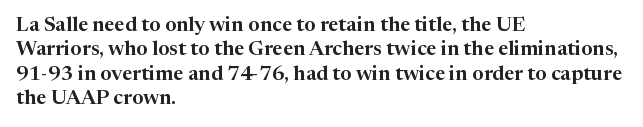
Q: Is the text italic (slanted)? A: No, it is upright.
Q: Is the text underlined? A: No.
Q: How is the paragraph aligned? A: Left-aligned.
Q: Is the spacing between letters normal or unusually wide? A: Normal.
